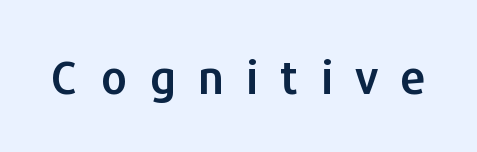
Q: Is the text italic (slanted)? A: No, it is upright.
Q: Is the typeface a serif or a sans-serif typeface? A: Sans-serif.
Q: Is the text underlined? A: No.
Q: Is the spacing between letters normal or unusually wide? A: Unusually wide.
Q: Width (condensed, normal, or wide)? A: Normal.
Q: Stroke contrast? A: Low.
Q: x-height? A: Medium.
Q: Monospaced? A: No.
